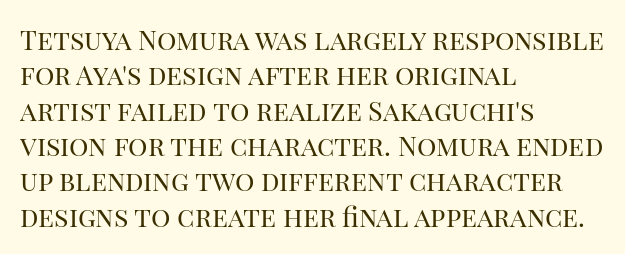
Line beginnings align vertically; line endings do not. The typography opts for an upright posture over an oblique one. Baseline-to-baseline distance is the conventional proportion of letter height. The characters are drawn with everyday or finer stroke widths. Here the glyphs are tracked normally, forming tight word shapes.
